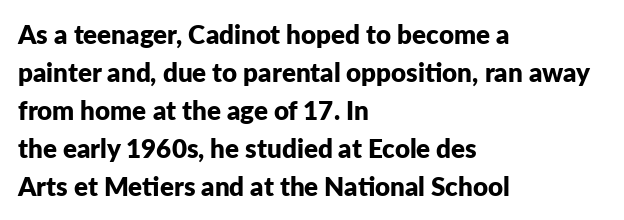
Horizontal alignment here is leftward, the default for most running prose. Nothing unusual about the tracking: characters are spaced as the font intends. Students, observe: this is what conventionally led text looks like. Does the lettering tilt? It doesn't — this is upright.
